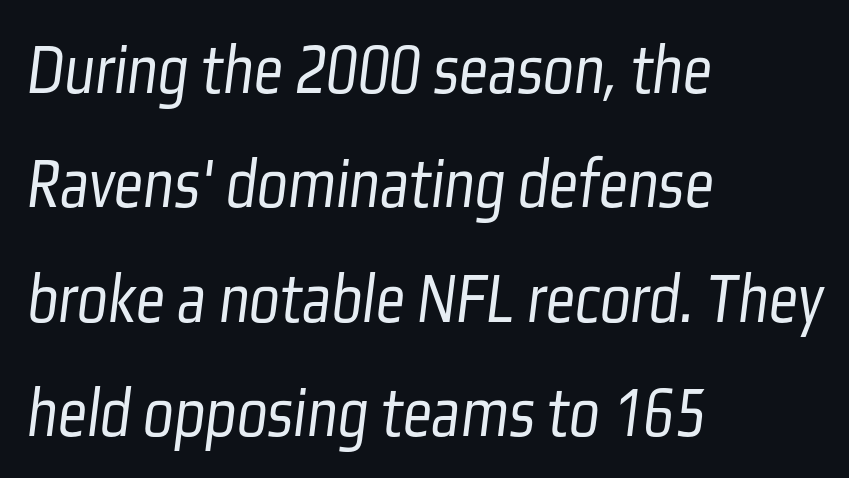
The image shows 72 px light, condensed sans-serif type; set left-aligned, normal line spacing (1.59x), normal letter spacing, not underlined; low stroke contrast and a medium x-height.
